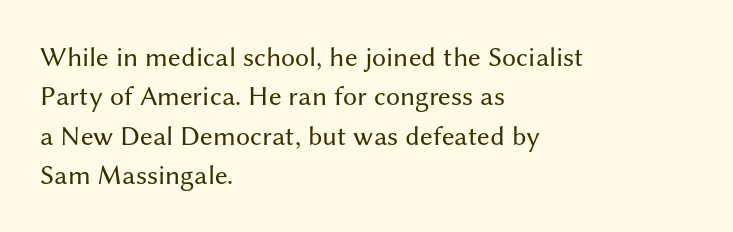
{"serif": "no", "italic": "no", "bold": "no", "weight": "regular", "width": "normal", "stroke_contrast": "medium", "x_height": "medium", "monospaced": "no", "underline": "no", "align": "left", "line_spacing": "normal", "line_spacing_ratio": 1.41, "letter_spacing": "normal", "letter_spacing_em": 0.0, "glyph_px": 28}
